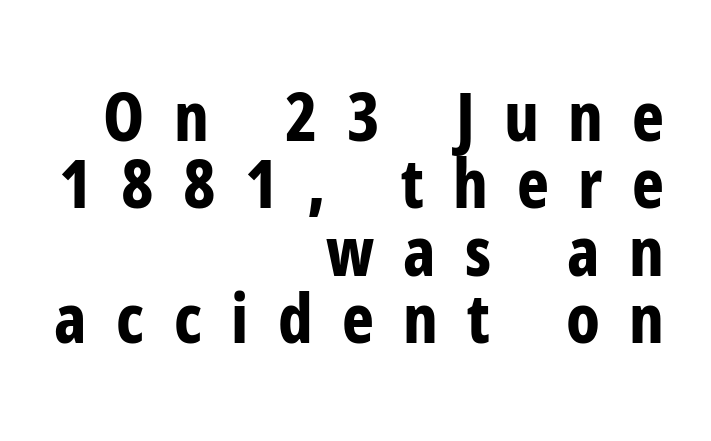
Q: Is the text bold? A: Yes.
Q: Is the text italic (slanted)? A: No, it is upright.
Q: Is the typeface a serif or a sans-serif typeface? A: Sans-serif.
Q: Is the text underlined? A: No.
Q: How is the paragraph aligned? A: Right-aligned.
Q: Is the spacing between letters normal or unusually wide? A: Unusually wide.
Q: Is the spacing between lines tight, normal or loose? A: Tight.
Q: Width (condensed, normal, or wide)? A: Condensed.
Q: Stroke contrast? A: Low.
Q: x-height? A: Medium.
Q: Monospaced? A: No.
